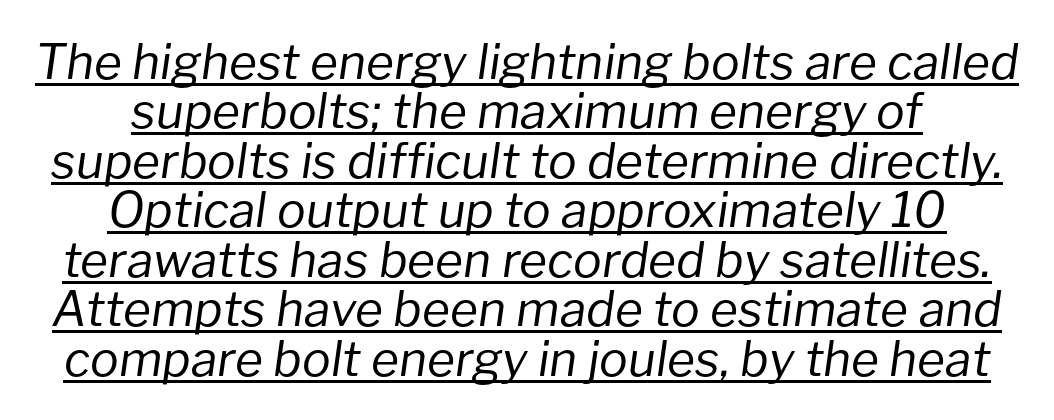
Q: Is the text bold? A: No.
Q: Is the text italic (slanted)? A: Yes, it leans right by about 8 degrees.
Q: Is the text underlined? A: Yes.
Q: How is the paragraph aligned? A: Centered.
Q: Is the spacing between letters normal or unusually wide? A: Normal.
Q: Is the spacing between lines tight, normal or loose? A: Tight.
Q: Width (condensed, normal, or wide)? A: Normal.
Q: Stroke contrast? A: Low.
Q: x-height? A: Medium.
Q: Monospaced? A: No.
